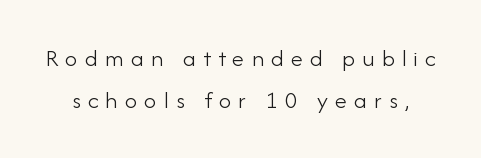
No italicization has been applied; the sample stays upright. Anything drawn beneath the words? Only blank space. This block has exactly the height ordinary leading produces. The letterforms sit at book weight or below. Letter spacing: wide.
